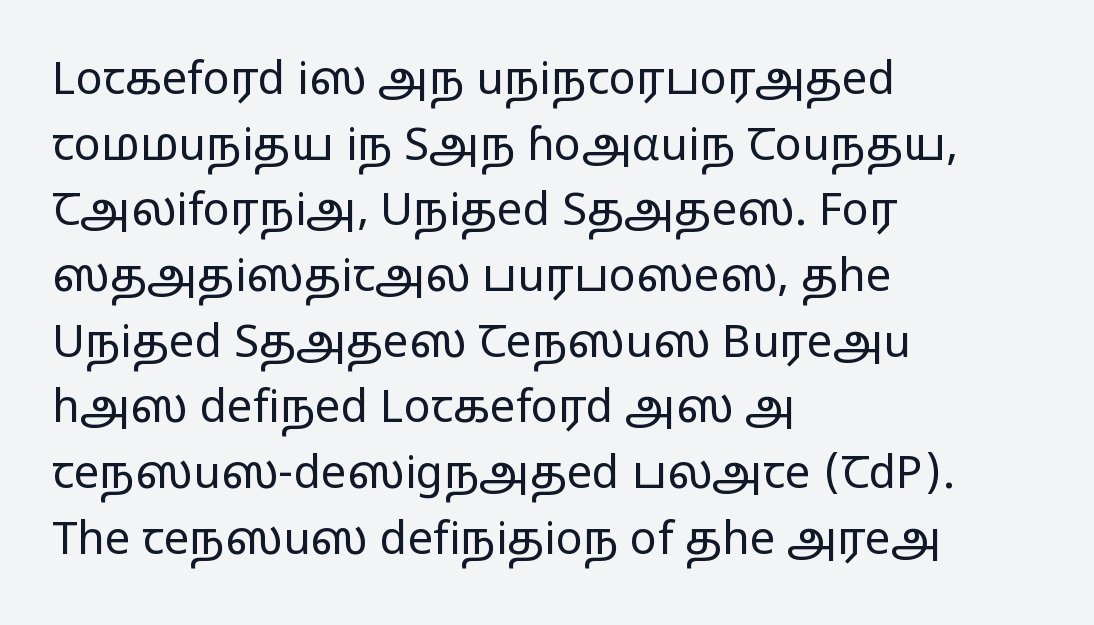
The image shows 45 px regular-weight, wide sans-serif type, upright; set left-aligned, normal line spacing (1.46x), normal letter spacing, not underlined; low stroke contrast and a medium x-height.
